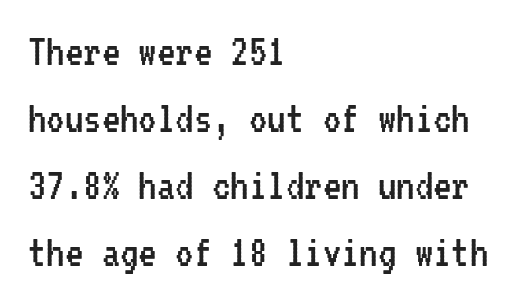
Posture: upright roman. Clear beneath every line of the passage. Compared with typical paragraphs, the rows here are spaced about the same. Line beginnings align vertically; line endings do not.
